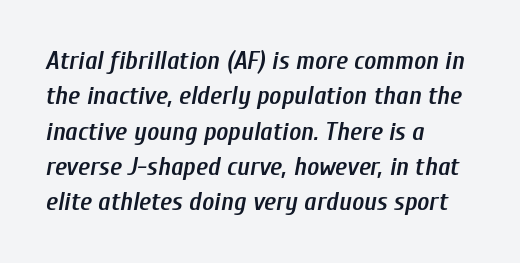
Q: Is the text bold? A: Semi-bold.
Q: Is the text italic (slanted)? A: Yes, it leans right by about 10 degrees.
Q: Is the text underlined? A: No.
Q: How is the paragraph aligned? A: Left-aligned.
Q: Is the spacing between letters normal or unusually wide? A: Normal.
Q: Is the spacing between lines tight, normal or loose? A: Normal.
